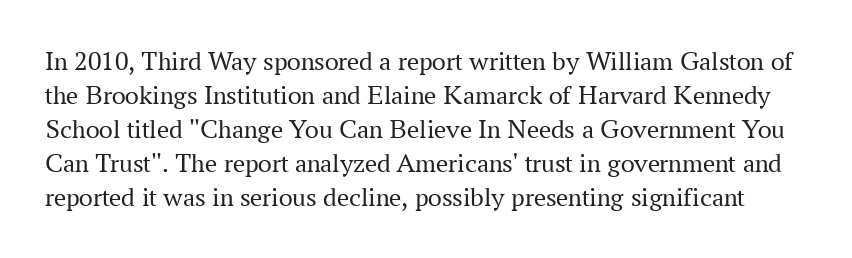
The foot of each line stays bare and open. Stems and bowls with no extra thickness — not bold. The space between consecutive lines is moderate. Posture: straight, roman, zero tilt.
